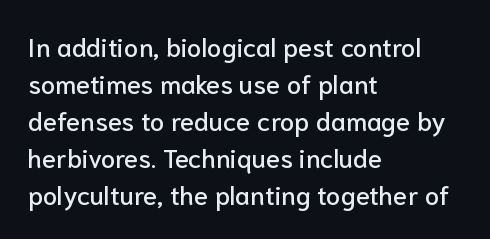
{"italic": "no", "underline": "no", "align": "left", "line_spacing": "normal", "line_spacing_ratio": 1.42, "letter_spacing": "normal", "letter_spacing_em": 0.0, "glyph_px": 26}
